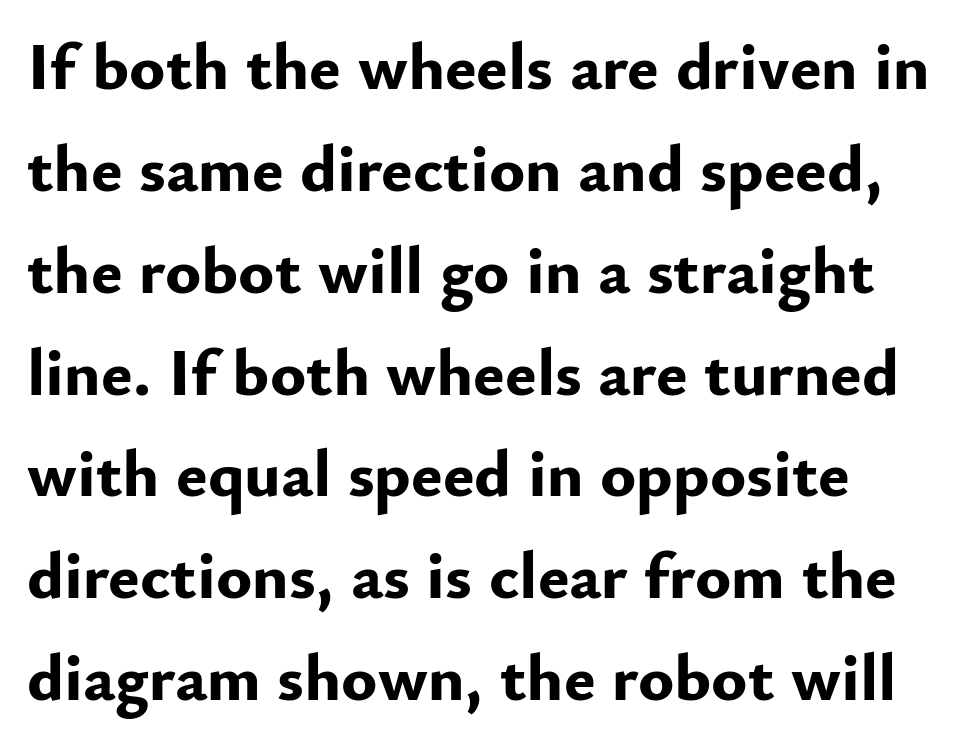
The image shows 67 px bold sans-serif type, upright; set left-aligned, normal line spacing (1.52x), normal letter spacing, not underlined; low stroke contrast and a small x-height.
